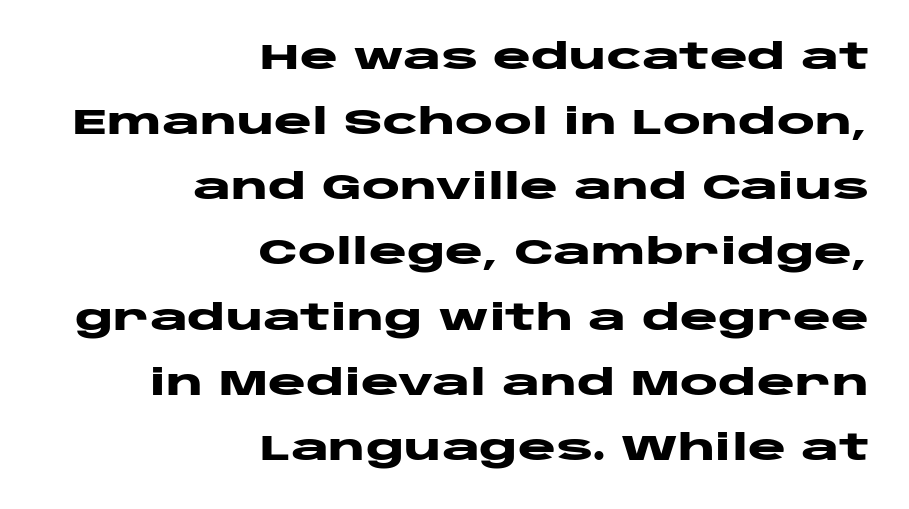
The glyphs in this specimen are sans serif. Right-aligned paragraph, ragged on the left. Look at the tracking — it's just the regular setting, nothing added. Lines of text with bare space underneath.
